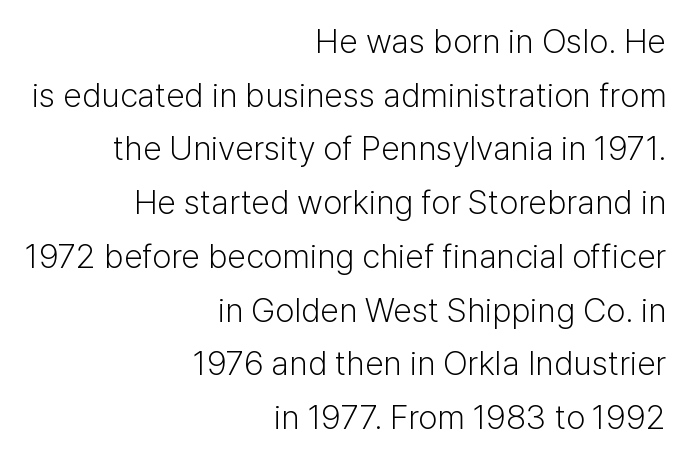
Q: Is the text bold? A: No.
Q: Is the text italic (slanted)? A: No, it is upright.
Q: Is the typeface a serif or a sans-serif typeface? A: Sans-serif.
Q: Is the text underlined? A: No.
Q: How is the paragraph aligned? A: Right-aligned.
Q: Is the spacing between letters normal or unusually wide? A: Normal.
Q: Is the spacing between lines tight, normal or loose? A: Normal.
Q: Width (condensed, normal, or wide)? A: Normal.
Q: Stroke contrast? A: Low.
Q: x-height? A: Medium.
Q: Monospaced? A: No.
